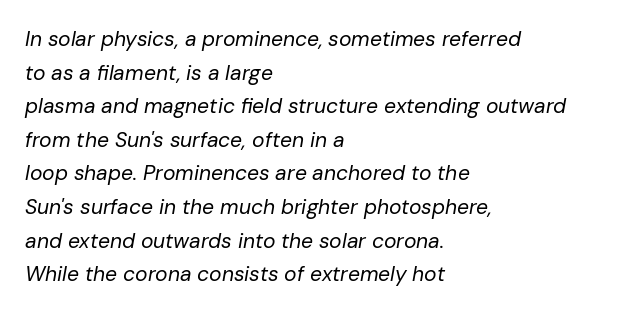
Q: Is the text bold? A: No.
Q: Is the text italic (slanted)? A: Yes, it leans right by about 10 degrees.
Q: Is the text underlined? A: No.
Q: How is the paragraph aligned? A: Left-aligned.
Q: Is the spacing between letters normal or unusually wide? A: Normal.
Q: Is the spacing between lines tight, normal or loose? A: Normal.
